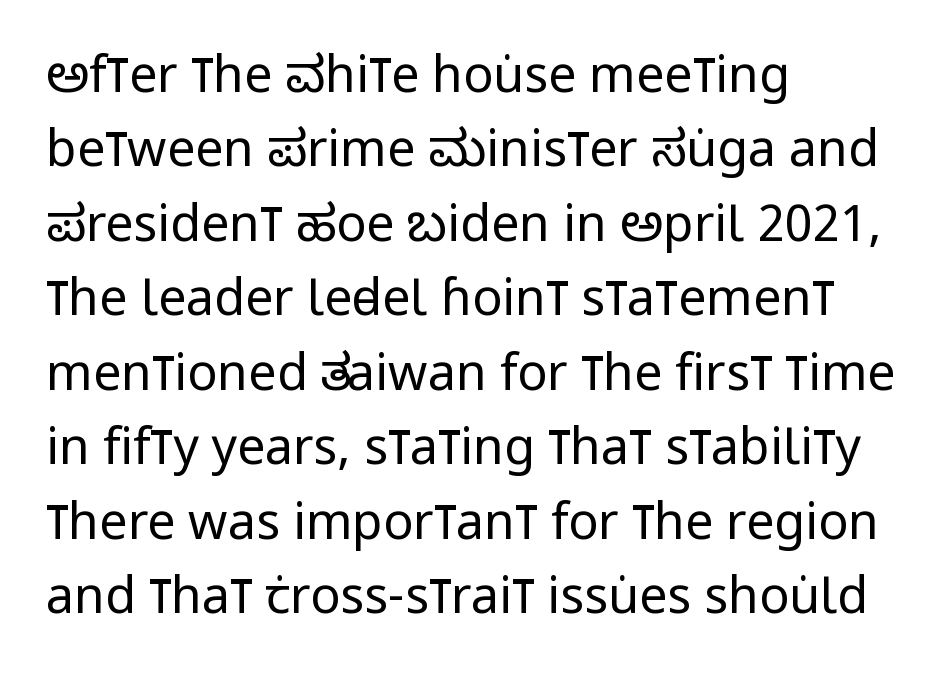
Is this a sans? Yes — the strokes have no serifs. In terms of letterspacing, this is plain default setting. Proportional: the letters do not fall into vertical columns. Just letters on the line, the space beneath them empty. Compared with typical paragraphs, the rows here are spaced about the same. Every character sits straight up, as roman type does.
